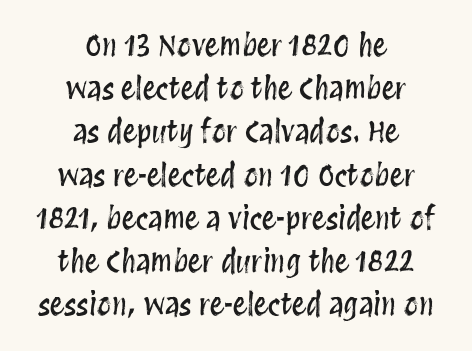
The image shows 29 px condensed type, upright; set centered, normal line spacing (1.49x), normal letter spacing, not underlined; medium stroke contrast and a large x-height.
